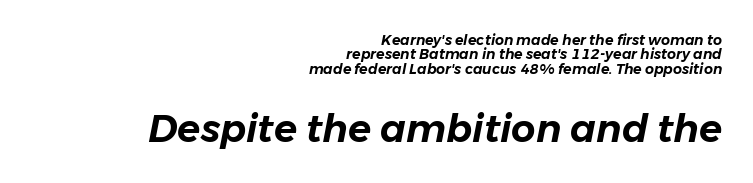
Q: Is the text italic (slanted)? A: Yes, it leans right by about 11 degrees.
Q: Is the text underlined? A: No.
Q: How is the paragraph aligned? A: Right-aligned.
Q: Is the spacing between letters normal or unusually wide? A: Normal.
Q: Is the spacing between lines tight, normal or loose? A: Tight.
Q: Which block of text is set in a larger size, the first (top) or the second (bottom)? A: The second (bottom) one.
Q: Width (condensed, normal, or wide)? A: Normal.
Q: Stroke contrast? A: Low.
Q: x-height? A: Medium.
Q: Monospaced? A: No.
